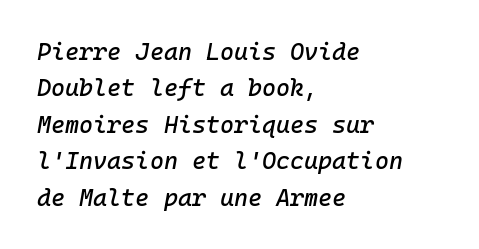
{"italic": "yes", "lean": "right", "slant_degrees": 10, "underline": "no", "align": "left", "line_spacing": "normal", "line_spacing_ratio": 1.52, "letter_spacing": "normal", "letter_spacing_em": 0.0, "glyph_px": 24}
